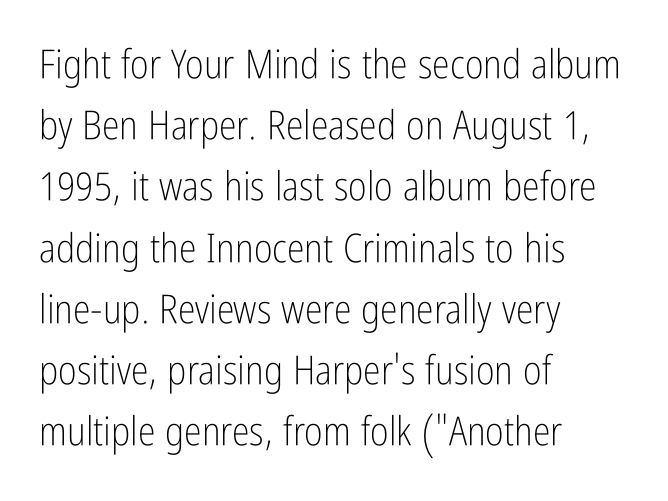
The rendering uses natural spacing where letterforms have individual widths. The passage shown stacks its lines at a standard gap. Letterform terminals end flat and unadorned throughout the passage. Lines of text with bare space underneath. Is the stroke heavy? The answer is a plain regular-or-lighter.
